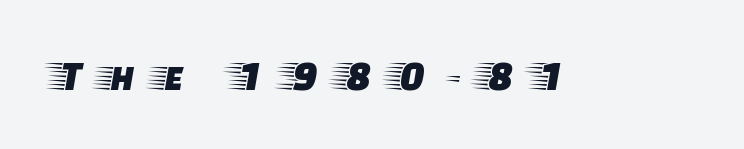
Q: Is the text italic (slanted)? A: Yes.
Q: Is the typeface a serif or a sans-serif typeface? A: Serif.
Q: Is the text underlined? A: No.
Q: Is the spacing between letters normal or unusually wide? A: Unusually wide.
Q: Width (condensed, normal, or wide)? A: Wide.
Q: Stroke contrast? A: Low.
Q: x-height? A: Large.
Q: Monospaced? A: No.
